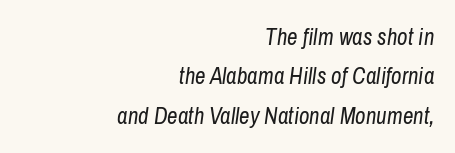
Q: Is the text bold? A: No.
Q: Is the text italic (slanted)? A: Yes, it leans right by about 8 degrees.
Q: Is the text underlined? A: No.
Q: How is the paragraph aligned? A: Right-aligned.
Q: Is the spacing between letters normal or unusually wide? A: Normal.
